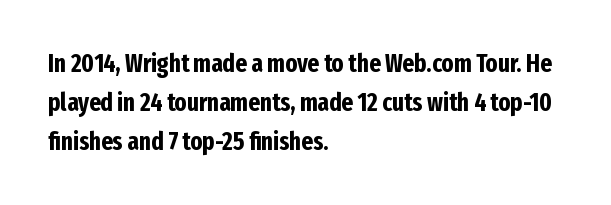
{"italic": "no", "bold": "yes", "underline": "no", "align": "left", "line_spacing": "normal", "line_spacing_ratio": 1.56, "letter_spacing": "normal", "letter_spacing_em": 0.0, "glyph_px": 25}
